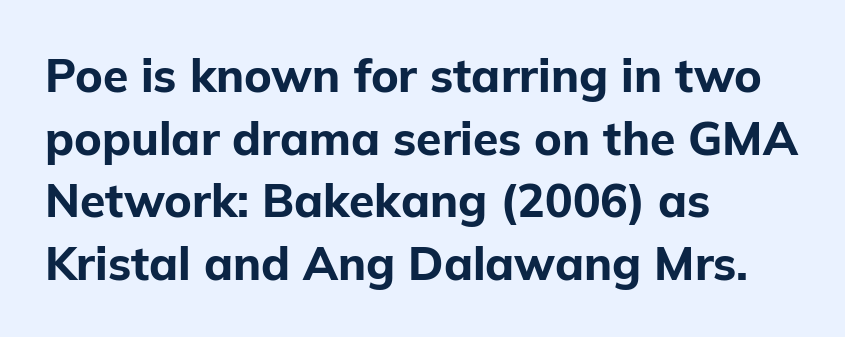
{"serif": "no", "italic": "no", "bold": "yes", "weight": "bold", "width": "normal", "stroke_contrast": "low", "x_height": "medium", "monospaced": "no", "underline": "no", "align": "left", "line_spacing": "normal", "line_spacing_ratio": 1.36, "letter_spacing": "normal", "letter_spacing_em": 0.0, "glyph_px": 46}
